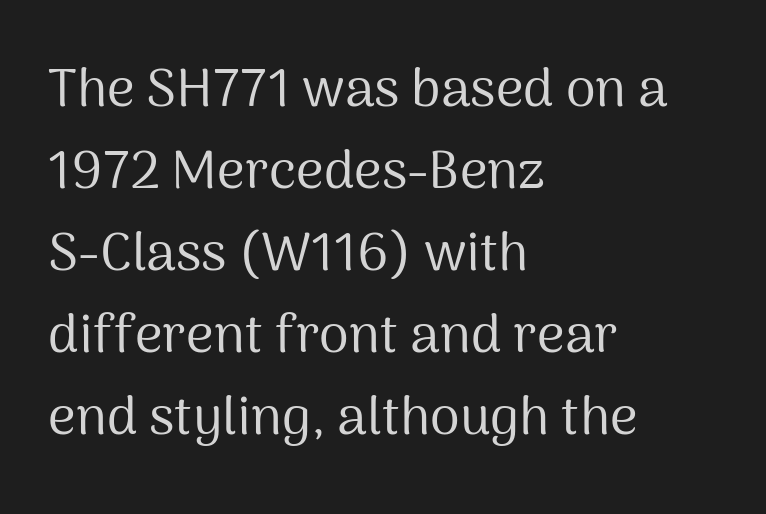
The image shows 54 px regular-weight sans-serif type, upright; set left-aligned, normal line spacing (1.52x), normal letter spacing, not underlined; medium stroke contrast and a medium x-height.
